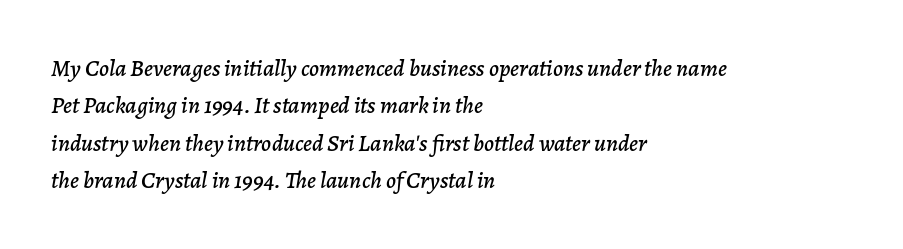
{"italic": "yes", "lean": "right", "slant_degrees": 7, "underline": "no", "align": "left", "line_spacing": "normal", "line_spacing_ratio": 1.56, "letter_spacing": "normal", "letter_spacing_em": 0.0, "glyph_px": 24}
